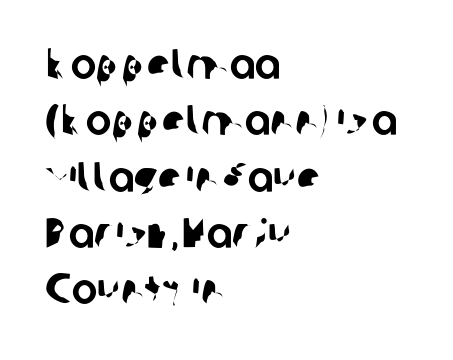
Q: Is the typeface a serif or a sans-serif typeface? A: Sans-serif.
Q: Is the text underlined? A: No.
Q: How is the paragraph aligned? A: Left-aligned.
Q: Is the spacing between letters normal or unusually wide? A: Normal.
Q: Is the spacing between lines tight, normal or loose? A: Normal.
Q: Width (condensed, normal, or wide)? A: Normal.
Q: Stroke contrast? A: Low.
Q: x-height? A: Medium.
Q: Monospaced? A: No.
